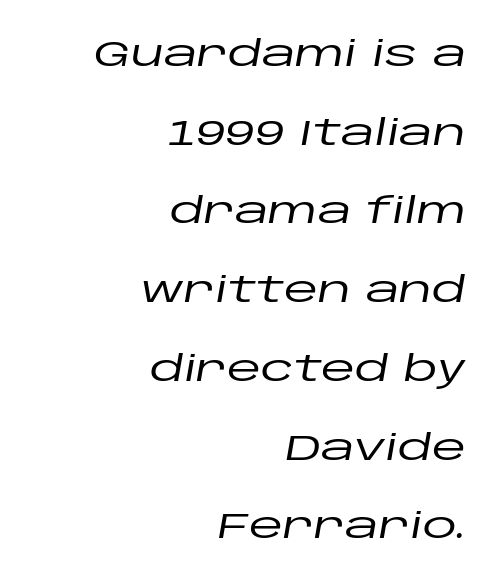
{"italic": "yes", "lean": "right", "slant_degrees": 10, "width": "wide", "stroke_contrast": "low", "x_height": "large", "monospaced": "no", "underline": "no", "align": "right", "line_spacing": "loose", "line_spacing_ratio": 2.25, "letter_spacing": "normal", "letter_spacing_em": 0.0, "glyph_px": 35}
